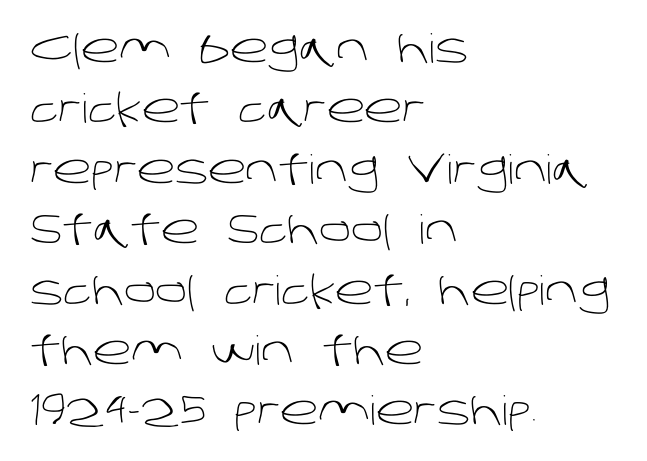
Quick note: interline space is typical. Examine the stroke ends and you'll find no serifs. The lines in this sample share a left origin and differ only in where they stop. Varying glyph widths throughout — classic text-font behaviour.
